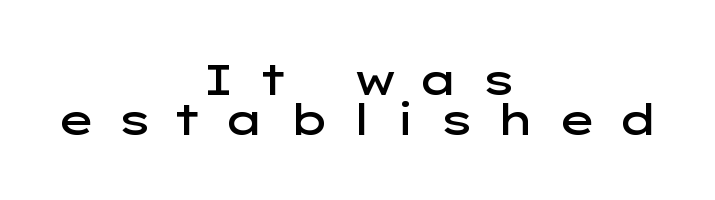
{"serif": "no", "italic": "no", "bold": "semi", "weight": "semibold", "width": "wide", "stroke_contrast": "low", "x_height": "medium", "monospaced": "no", "underline": "no", "align": "center", "line_spacing": "tight", "line_spacing_ratio": 0.96, "letter_spacing": "wide", "letter_spacing_em": 0.5, "glyph_px": 42}
